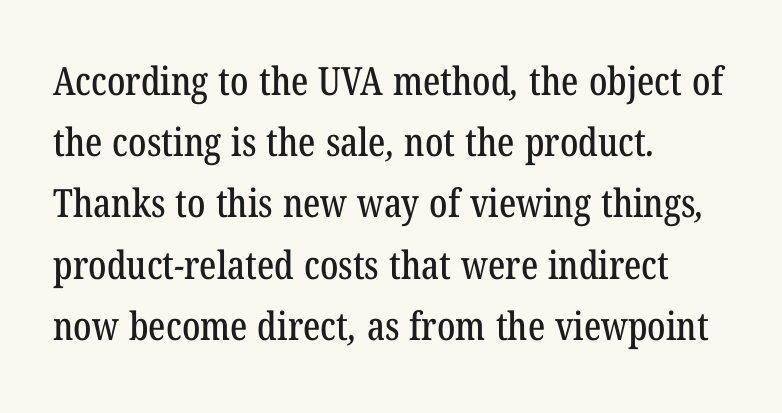
The image shows 39 px condensed serif type; set left-aligned, normal line spacing (1.57x), normal letter spacing, not underlined; low stroke contrast and a medium x-height.
